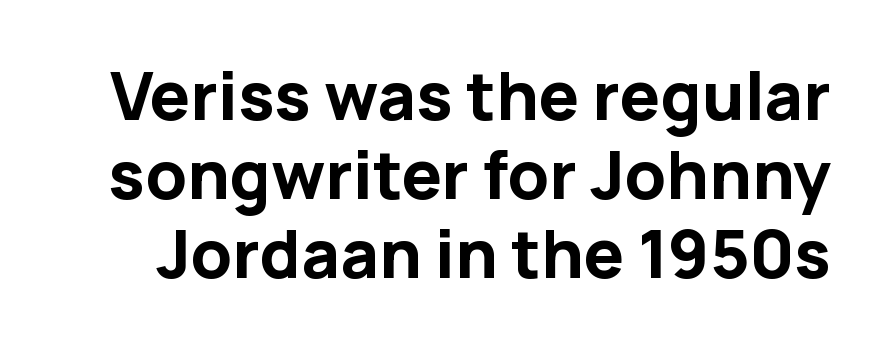
Each letter keeps its own natural width here, so spacing adapts to shape. Pretty heavy lettering here — definitely bold. Note: no serifs on the glyphs. The lettering stays uniformly vertical, giving the passage a roman look.
